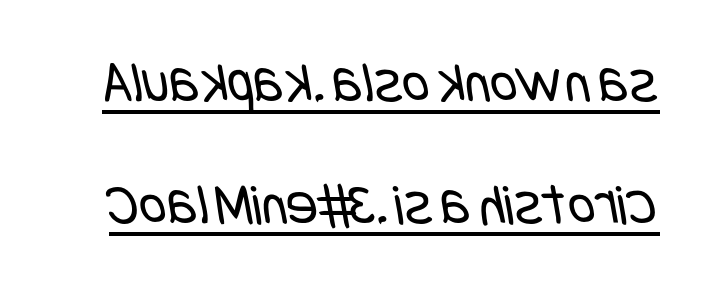
{"serif": "no", "bold": "no", "weight": "regular", "width": "condensed", "stroke_contrast": "low", "x_height": "large", "underline": "yes", "line_spacing": "loose", "line_spacing_ratio": 2.06, "letter_spacing": "normal", "letter_spacing_em": 0.0, "glyph_px": 59}
